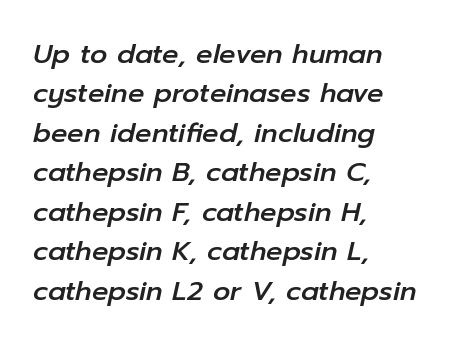
Any mark beneath the type? The region is blank. Italic: yes, the glyphs are oblique. The rendering anchors every line to the left-hand side. There is no visible air inserted between adjacent glyphs.
